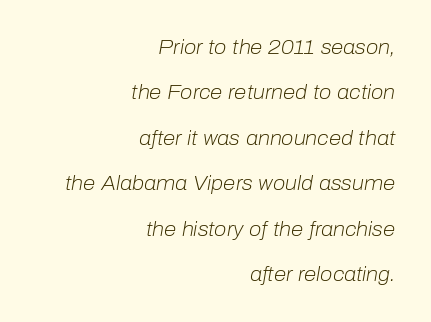
The string is rendered with underlining switched off. The face looks like a standard text weight, possibly lighter. Each new line begins a long way beneath the previous one. Compared with typical body copy, the letter spacing here is the same. The glyphs look as if they've been sheared to an angle. Is the block centered? No — it sits flush against the right margin.
